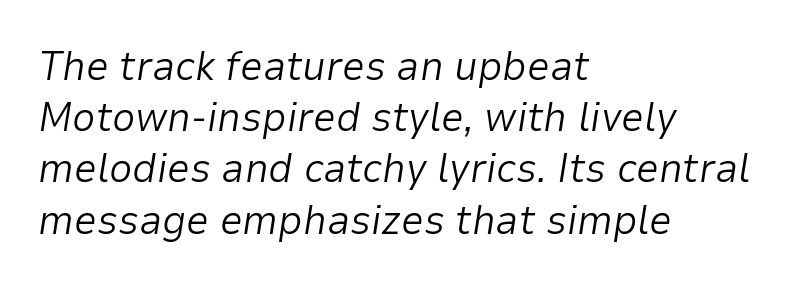
Compared with typical body copy, the letter spacing here is the same. Stems and bowls with no extra thickness — not bold. Quick note: italic. The face used here is proportionally spaced, like ordinary book or web type.
